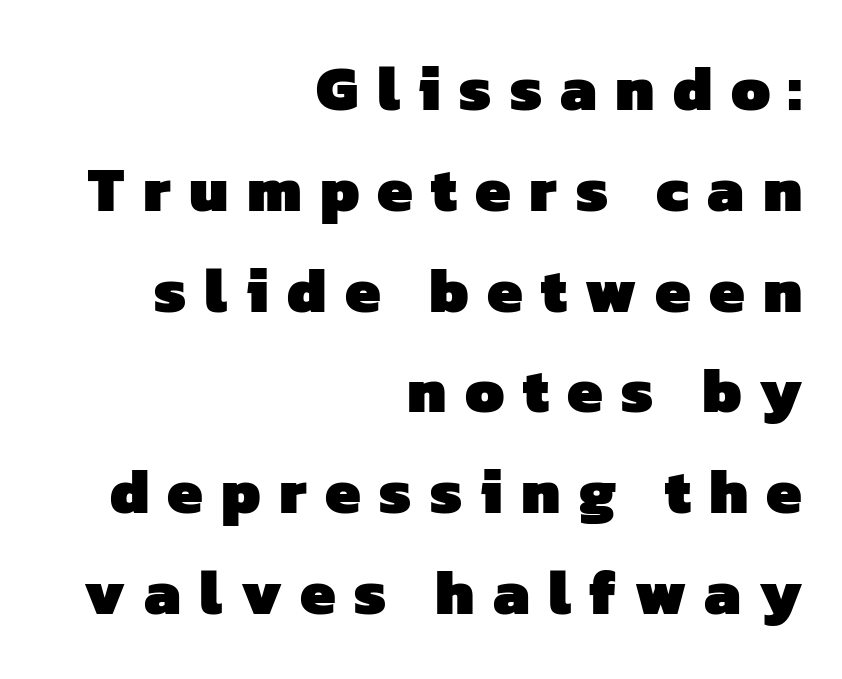
The image shows 63 px heavy sans-serif type; set right-aligned, normal line spacing (1.6x), unusually wide letter spacing (+0.29 em), not underlined; low stroke contrast and a medium x-height.
